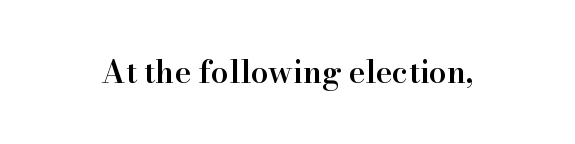
The image shows 31 px semibold serif type, upright; set normal letter spacing, not underlined; high stroke contrast and a small x-height.
